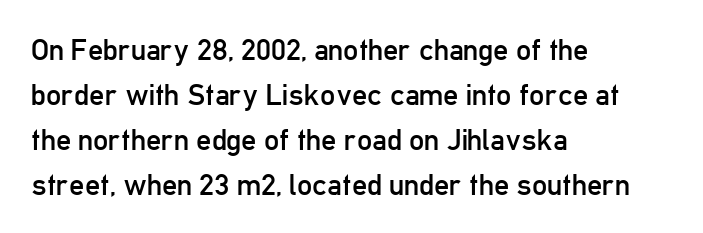
Q: Is the text bold? A: No.
Q: Is the text italic (slanted)? A: No, it is upright.
Q: Is the typeface a serif or a sans-serif typeface? A: Sans-serif.
Q: Is the text underlined? A: No.
Q: How is the paragraph aligned? A: Left-aligned.
Q: Is the spacing between letters normal or unusually wide? A: Normal.
Q: Is the spacing between lines tight, normal or loose? A: Normal.
Q: Width (condensed, normal, or wide)? A: Condensed.
Q: Stroke contrast? A: Low.
Q: x-height? A: Medium.
Q: Monospaced? A: No.
